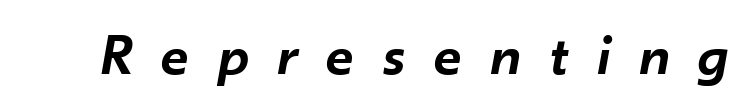
Proportional: the letters do not fall into vertical columns. Looking at the ascenders, they clearly lean. Its strokes are somewhat broadened, the hallmark of semibold type. Clear beneath every line of the passage.
